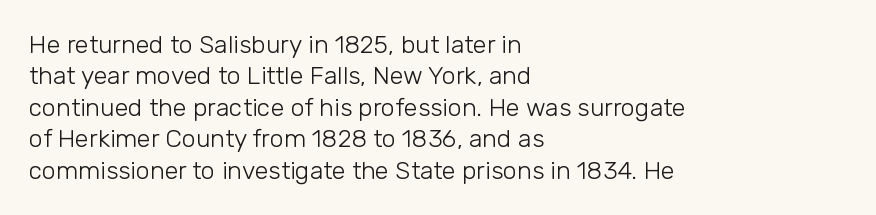
{"italic": "no", "bold": "no", "underline": "no", "align": "left", "line_spacing": "normal", "line_spacing_ratio": 1.26, "letter_spacing": "normal", "letter_spacing_em": 0.0, "glyph_px": 25}
